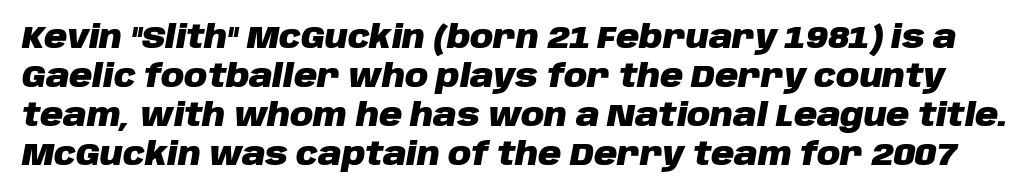
{"italic": "yes", "lean": "right", "slant_degrees": 10, "bold": "yes", "weight": "heavy", "width": "normal", "stroke_contrast": "low", "x_height": "large", "monospaced": "no", "underline": "no", "line_spacing_ratio": 1.22, "letter_spacing": "normal", "letter_spacing_em": 0.0, "glyph_px": 32}
